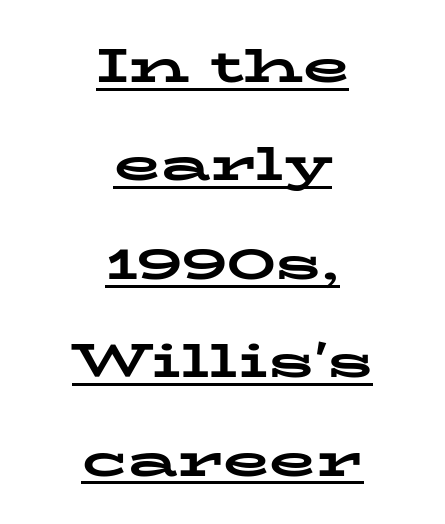
Q: Is the text bold? A: Yes.
Q: Is the text italic (slanted)? A: No, it is upright.
Q: Is the typeface a serif or a sans-serif typeface? A: Serif.
Q: Is the text underlined? A: Yes.
Q: How is the paragraph aligned? A: Centered.
Q: Is the spacing between letters normal or unusually wide? A: Normal.
Q: Is the spacing between lines tight, normal or loose? A: Loose.
Q: Width (condensed, normal, or wide)? A: Wide.
Q: Stroke contrast? A: Low.
Q: x-height? A: Medium.
Q: Monospaced? A: No.
